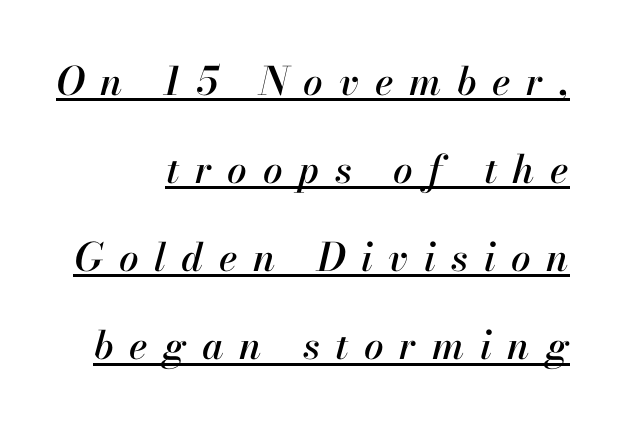
{"italic": "yes", "lean": "right", "slant_degrees": 13, "width": "normal", "stroke_contrast": "high", "x_height": "small", "monospaced": "no", "underline": "yes", "align": "right", "line_spacing": "loose", "line_spacing_ratio": 2.26, "letter_spacing": "wide", "letter_spacing_em": 0.4, "glyph_px": 39}
